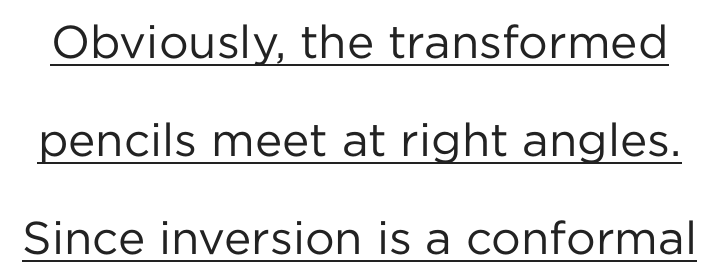
The image shows 46 px regular-weight sans-serif type, upright; set loose line spacing (2.13x), normal letter spacing, underlined; low stroke contrast and a medium x-height.
